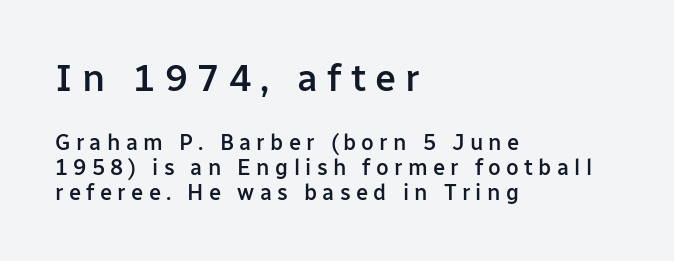
Q: Is the text bold? A: Semi-bold.
Q: Is the text italic (slanted)? A: No, it is upright.
Q: Is the typeface a serif or a sans-serif typeface? A: Sans-serif.
Q: Is the text underlined? A: No.
Q: How is the paragraph aligned? A: Left-aligned.
Q: Is the spacing between letters normal or unusually wide? A: Unusually wide.
Q: Is the spacing between lines tight, normal or loose? A: Tight.
Q: Which block of text is set in a larger size, the first (top) or the second (bottom)? A: The first (top) one.
Q: Width (condensed, normal, or wide)? A: Normal.
Q: Stroke contrast? A: Low.
Q: x-height? A: Medium.
Q: Monospaced? A: No.
